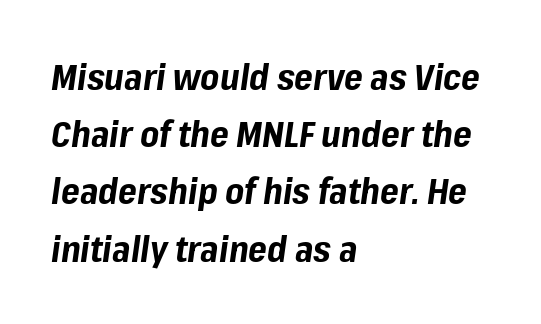
The image shows 36 px bold type, italic (leaning right); set left-aligned, normal line spacing (1.59x), normal letter spacing, not underlined; low stroke contrast and a medium x-height.
